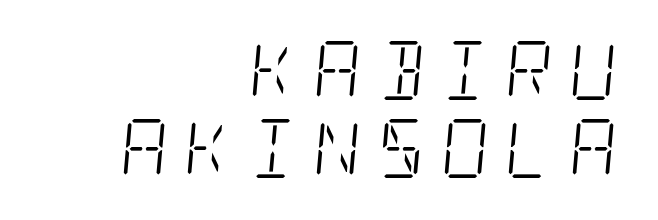
The image shows 59 px light, condensed serif type, italic (leaning right); set right-aligned, normal line spacing (1.33x), unusually wide letter spacing (+0.27 em), not underlined; low stroke contrast and a large x-height.
